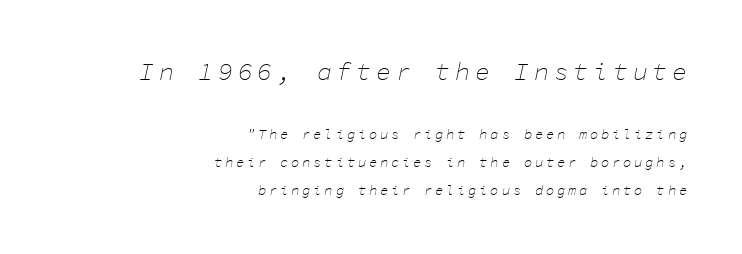
The image shows 25 px text type, italic (leaning right); set right-aligned, loose line spacing (2.0x), not underlined; the first (top) block is 1.79x larger.
